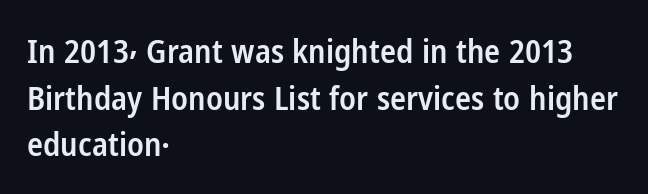
The image shows 33 px semibold, condensed sans-serif type, upright; set left-aligned, normal line spacing (1.41x), normal letter spacing, not underlined; low stroke contrast and a medium x-height.
